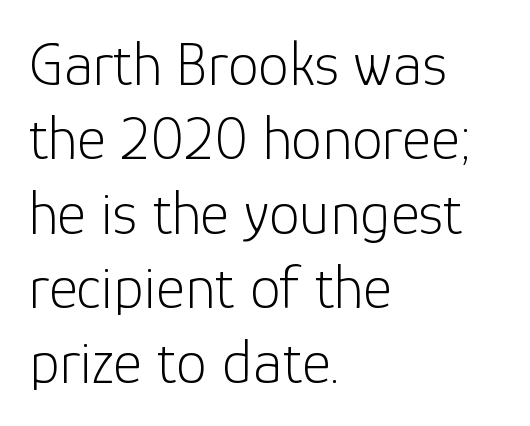
This rendering employs a face without finishing strokes, i.e., a sans-serif. Caption: multi-line text, flush left, ragged right. Posture: upright roman. Decoration check: the copy has no underline. Bold? No — there's no thickening of the strokes.
